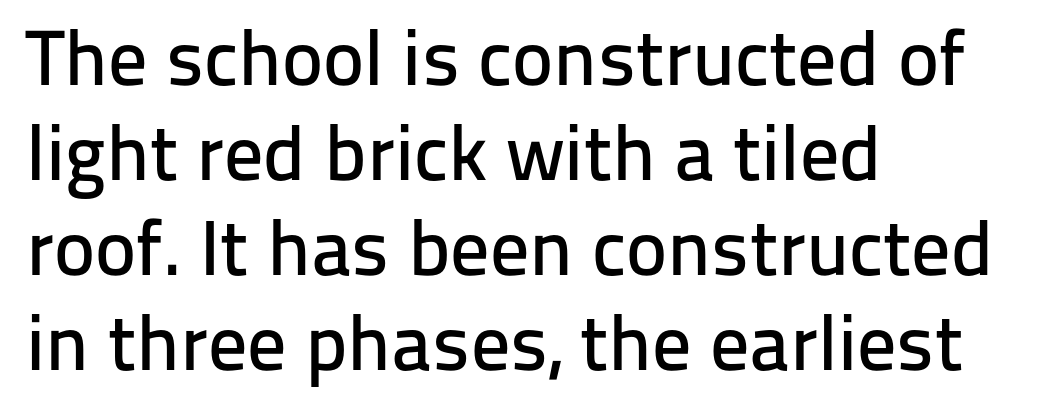
Q: Is the text italic (slanted)? A: No, it is upright.
Q: Is the typeface a serif or a sans-serif typeface? A: Sans-serif.
Q: Is the text underlined? A: No.
Q: How is the paragraph aligned? A: Left-aligned.
Q: Is the spacing between letters normal or unusually wide? A: Normal.
Q: Width (condensed, normal, or wide)? A: Normal.
Q: Stroke contrast? A: Low.
Q: x-height? A: Medium.
Q: Monospaced? A: No.
